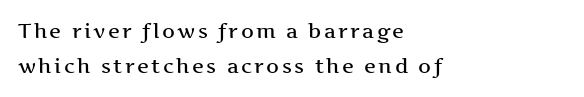
Q: Is the text italic (slanted)? A: No, it is upright.
Q: Is the text underlined? A: No.
Q: How is the paragraph aligned? A: Left-aligned.
